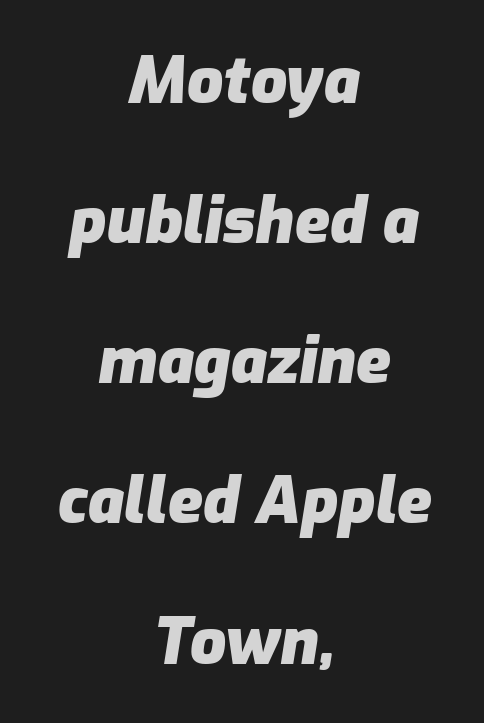
Heavy-handed strokes throughout: this text is bold. Does the leading feel generous? Absolutely, it's lavish. Looks like regular typesetting: each glyph gets only the width it needs. If you folded the block vertically in half, each line would mirror itself in length.
